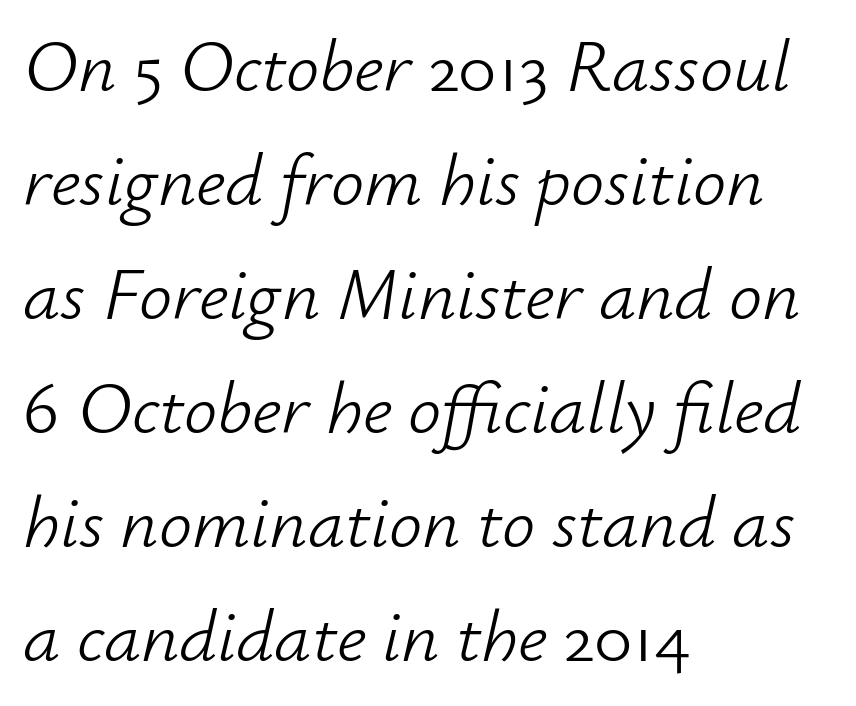
{"italic": "yes", "lean": "right", "slant_degrees": 12, "bold": "no", "weight": "light", "width": "normal", "stroke_contrast": "low", "x_height": "small", "monospaced": "no", "underline": "no", "align": "left", "line_spacing": "normal", "line_spacing_ratio": 1.54, "letter_spacing": "normal", "letter_spacing_em": 0.0, "glyph_px": 74}
